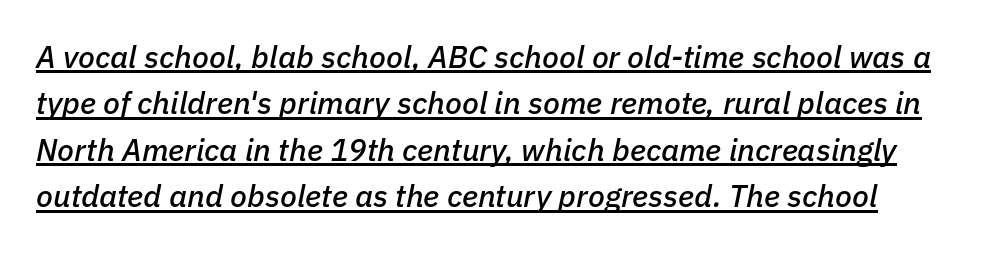
The image shows 31 px text type, italic (leaning right); set normal line spacing (1.5x), normal letter spacing, underlined; low stroke contrast and a medium x-height.
